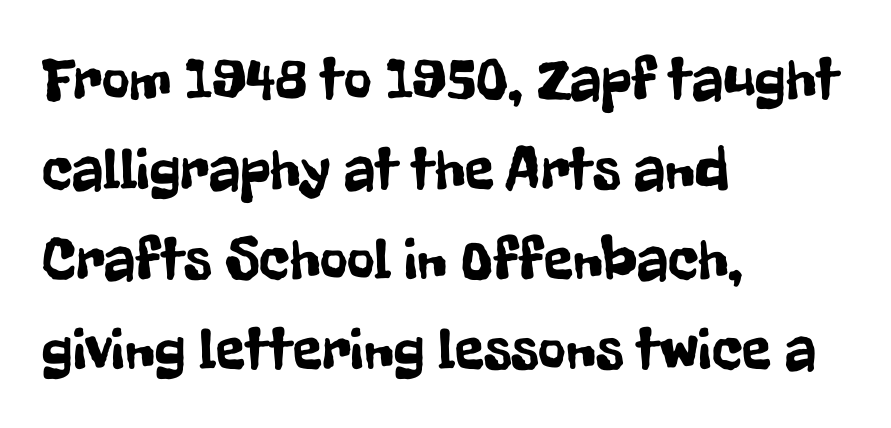
Q: Is the text italic (slanted)? A: No, it is upright.
Q: Is the typeface a serif or a sans-serif typeface? A: Sans-serif.
Q: Is the text underlined? A: No.
Q: How is the paragraph aligned? A: Left-aligned.
Q: Is the spacing between letters normal or unusually wide? A: Normal.
Q: Is the spacing between lines tight, normal or loose? A: Normal.
Q: Width (condensed, normal, or wide)? A: Condensed.
Q: Stroke contrast? A: Low.
Q: x-height? A: Medium.
Q: Monospaced? A: No.
